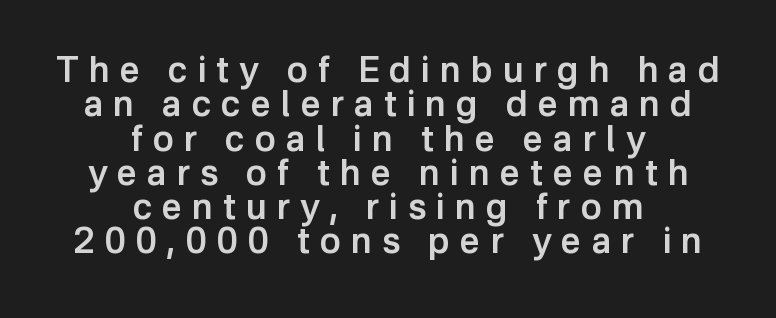
Check under the words: just untouched page. The font's upright variant was chosen for this text. The whitespace from short lines is split evenly between both sides. There is plenty of visible air inserted between adjacent glyphs.
